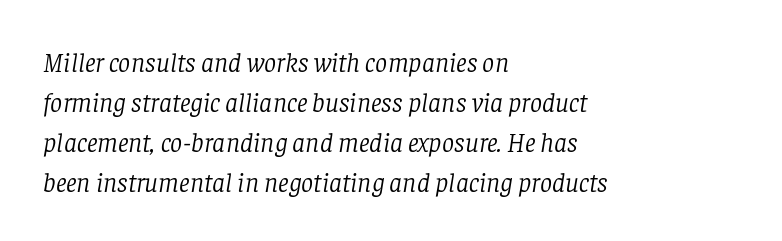
The image shows 27 px text type, italic (leaning right); set left-aligned, normal line spacing (1.48x), normal letter spacing, not underlined.
